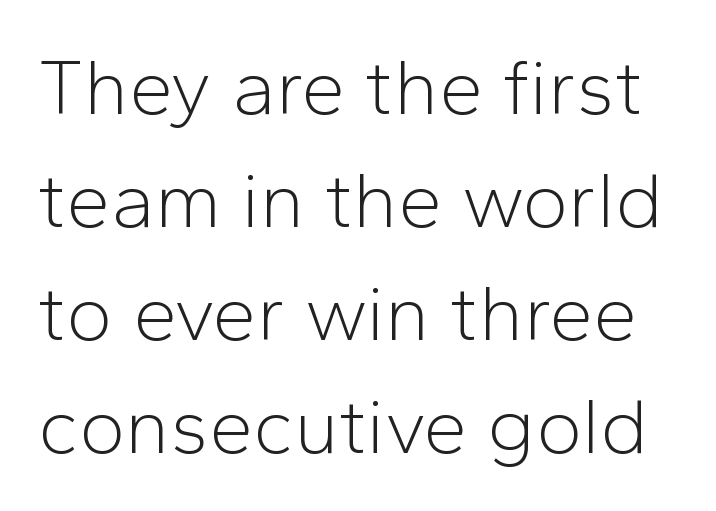
Underline: absent. The face used here is proportionally spaced, like ordinary book or web type. The axis of the letterforms is exactly vertical. Compared with typical body copy, the letter spacing here is the same. These lines are composed in type without serifs. Is the type heavy? It reads as light-to-regular instead.
